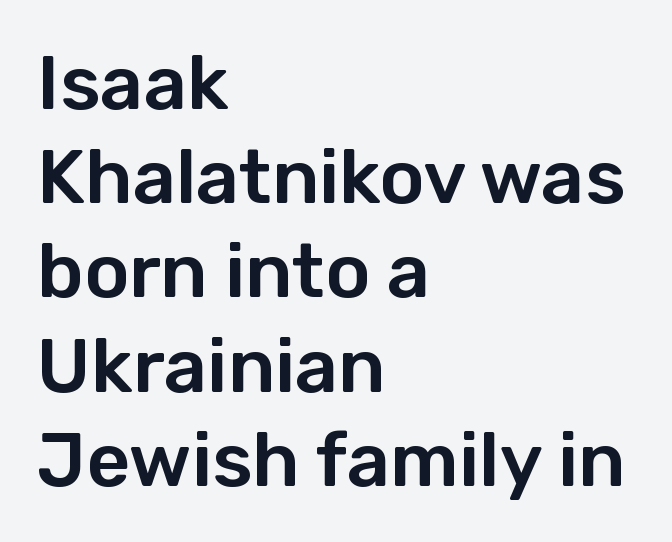
Q: Is the text italic (slanted)? A: No, it is upright.
Q: Is the typeface a serif or a sans-serif typeface? A: Sans-serif.
Q: Is the text underlined? A: No.
Q: How is the paragraph aligned? A: Left-aligned.
Q: Is the spacing between letters normal or unusually wide? A: Normal.
Q: Width (condensed, normal, or wide)? A: Normal.
Q: Stroke contrast? A: Low.
Q: x-height? A: Medium.
Q: Monospaced? A: No.
